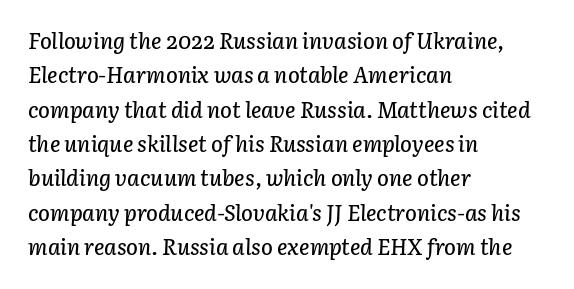
The image shows 22 px text type, italic (leaning right); set left-aligned, normal line spacing (1.56x), normal letter spacing, not underlined.
